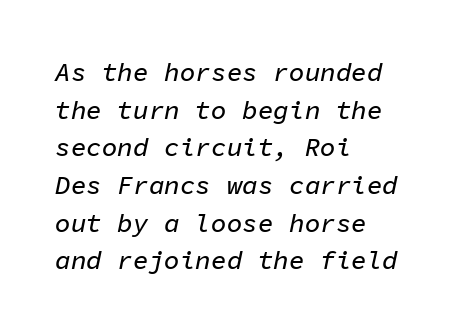
{"italic": "yes", "lean": "right", "slant_degrees": 11, "underline": "no", "align": "left", "line_spacing": "normal", "line_spacing_ratio": 1.45, "letter_spacing": "normal", "letter_spacing_em": 0.0, "glyph_px": 26}
